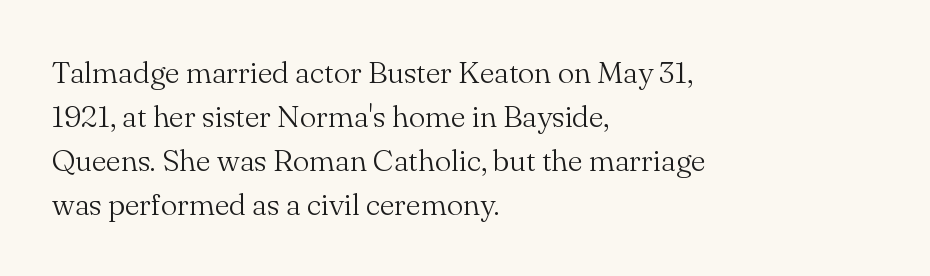
{"serif": "yes", "italic": "no", "bold": "no", "weight": "light", "width": "normal", "stroke_contrast": "medium", "x_height": "small", "monospaced": "no", "underline": "no", "align": "left", "line_spacing": "normal", "line_spacing_ratio": 1.42, "letter_spacing": "normal", "letter_spacing_em": 0.0, "glyph_px": 31}
